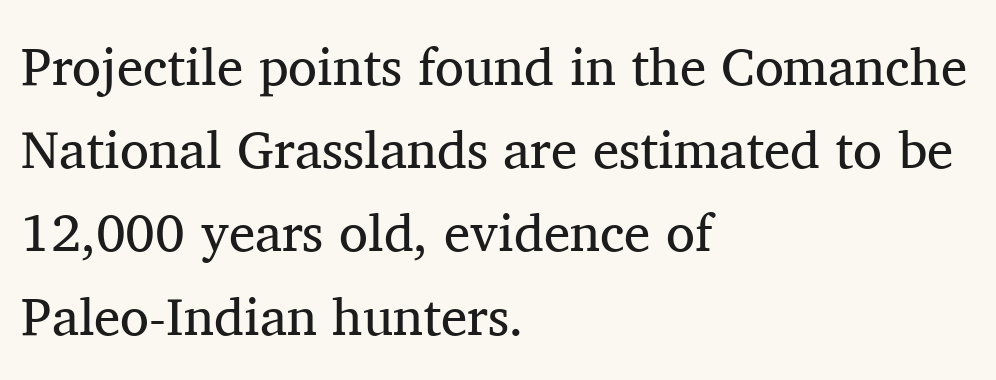
Q: Is the text bold? A: No.
Q: Is the text italic (slanted)? A: No, it is upright.
Q: Is the typeface a serif or a sans-serif typeface? A: Serif.
Q: Is the text underlined? A: No.
Q: How is the paragraph aligned? A: Left-aligned.
Q: Is the spacing between letters normal or unusually wide? A: Normal.
Q: Is the spacing between lines tight, normal or loose? A: Normal.
Q: Width (condensed, normal, or wide)? A: Normal.
Q: Stroke contrast? A: Medium.
Q: x-height? A: Medium.
Q: Monospaced? A: No.
